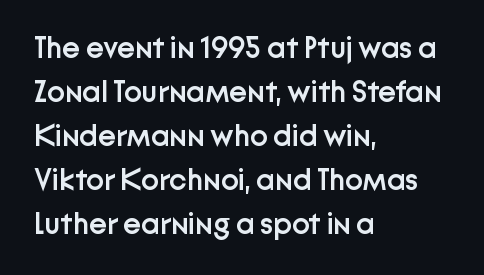
Lines of text with bare space underneath. Is this a sans? Yes — the strokes have no serifs. Leading matches the norm, producing a regular column. Default kerning and tracking; the words read as compact shapes. Moderately thickened strokes mark this as semibold type.
